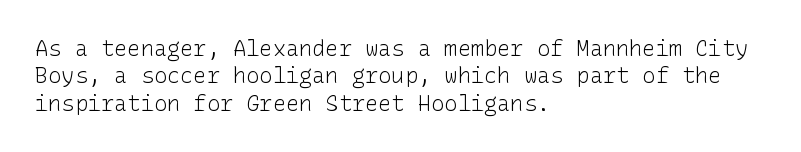
Q: Is the text bold? A: No.
Q: Is the text italic (slanted)? A: No, it is upright.
Q: Is the text underlined? A: No.
Q: How is the paragraph aligned? A: Left-aligned.
Q: Is the spacing between letters normal or unusually wide? A: Normal.
